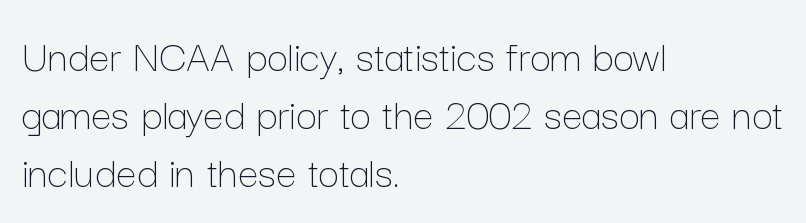
The image shows 46 px thin type, upright; set left-aligned, normal line spacing (1.26x), normal letter spacing, not underlined; low stroke contrast and a medium x-height.
